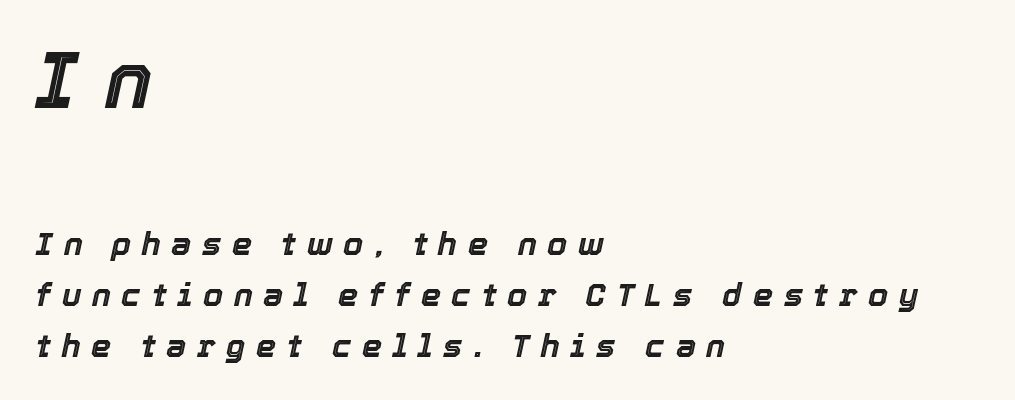
Q: Is the text italic (slanted)? A: Yes, it leans right by about 12 degrees.
Q: Is the text underlined? A: No.
Q: How is the paragraph aligned? A: Left-aligned.
Q: Is the spacing between letters normal or unusually wide? A: Unusually wide.
Q: Is the spacing between lines tight, normal or loose? A: Normal.
Q: Which block of text is set in a larger size, the first (top) or the second (bottom)? A: The first (top) one.
Q: Width (condensed, normal, or wide)? A: Normal.
Q: x-height? A: Medium.
Q: Monospaced? A: No.
